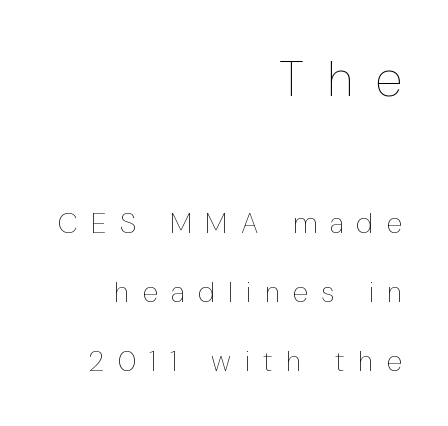
Q: Is the text bold? A: No.
Q: Is the text italic (slanted)? A: No, it is upright.
Q: Is the text underlined? A: No.
Q: How is the paragraph aligned? A: Right-aligned.
Q: Is the spacing between letters normal or unusually wide? A: Unusually wide.
Q: Is the spacing between lines tight, normal or loose? A: Loose.
Q: Which block of text is set in a larger size, the first (top) or the second (bottom)? A: The first (top) one.
Q: Width (condensed, normal, or wide)? A: Condensed.
Q: Stroke contrast? A: Low.
Q: x-height? A: Medium.
Q: Monospaced? A: No.
